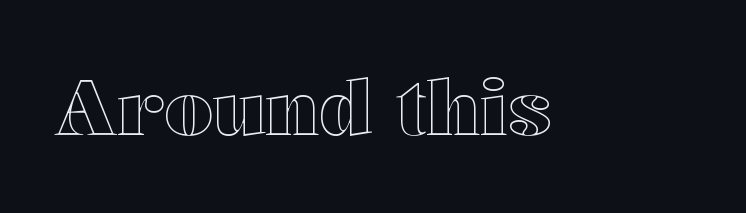
Underline: absent. Every character sits straight up, as roman type does. The gaps between neighbouring characters are ordinary and unremarkable. Here the designer chose a conventional face with non-uniform glyph widths.
